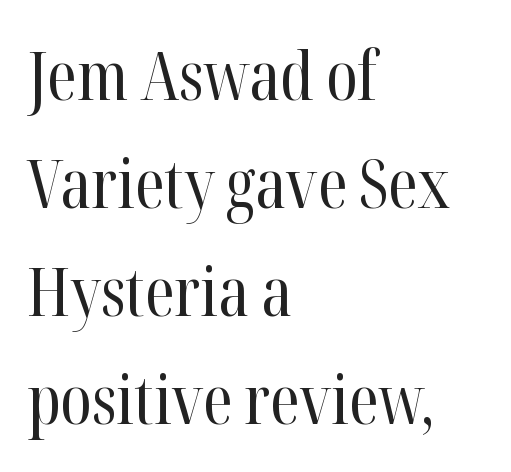
The weight would be labelled regular, book, light, or lighter still. Note: serifs present on the glyphs. Where is the straight margin? On the left. The designer left line spacing at the default.
